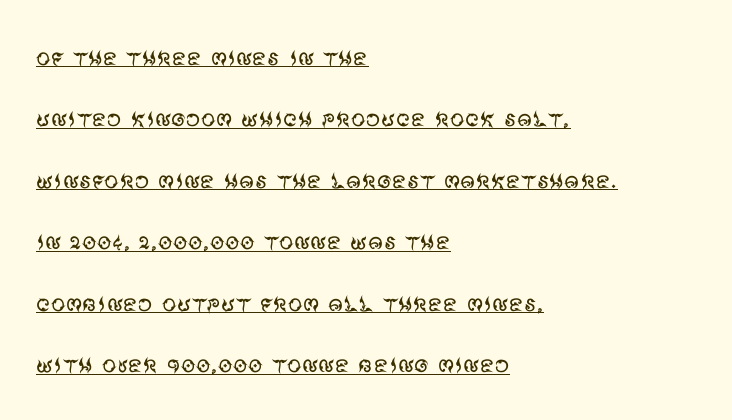
The image shows 29 px regular-weight sans-serif type, upright; set left-aligned, loose line spacing (2.12x), normal letter spacing, underlined; medium stroke contrast and a large x-height.
